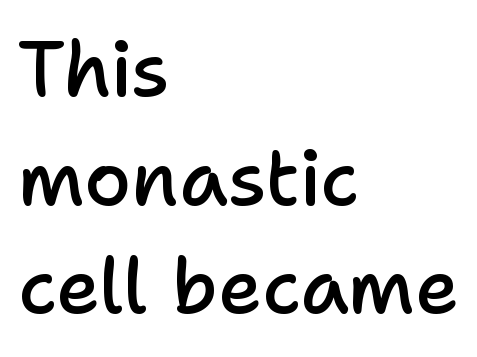
A typesetter would label this face a sans. Normally led — the rows are evenly, conventionally spaced. The type is set solid horizontally, with unmodified tracking. When letters stand straight like this, we call the style roman or upright. Leftover space on each line is placed entirely after the last word. The baseline area is clear.
